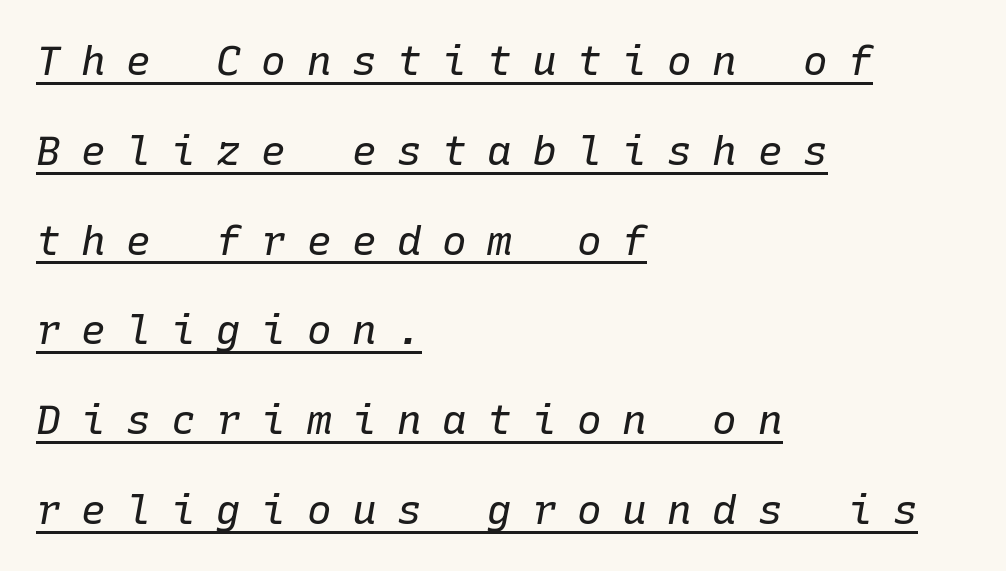
Q: Is the text bold? A: No.
Q: Is the text italic (slanted)? A: Yes, it leans right by about 10 degrees.
Q: Is the text underlined? A: Yes.
Q: How is the paragraph aligned? A: Left-aligned.
Q: Is the spacing between letters normal or unusually wide? A: Unusually wide.
Q: Is the spacing between lines tight, normal or loose? A: Loose.
Q: Width (condensed, normal, or wide)? A: Normal.
Q: Stroke contrast? A: Low.
Q: x-height? A: Medium.
Q: Monospaced? A: Yes.
